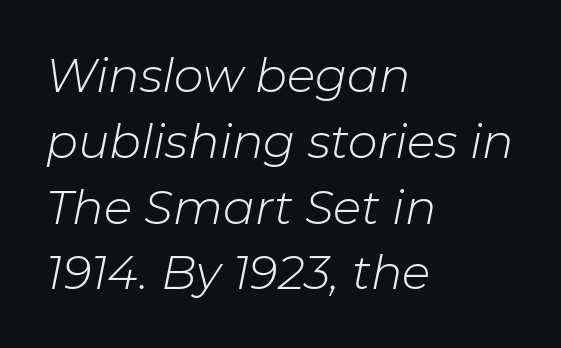
Quick note: underline off. Compared with typical paragraphs, the rows here are spaced about the same. Is the stroke heavy? The answer is a plain regular-or-lighter. Compared with typical body copy, the letter spacing here is the same. You can tell it's italic because the verticals aren't actually vertical.
